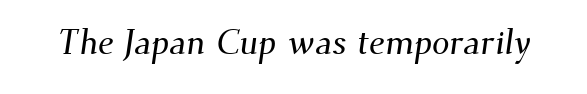
The passage shown is typed in a proportional face where columns would drift. Nothing unusual about the tracking: characters are spaced as the font intends. Bare-footed words on every line. Regarding serifs, this sample has them.
